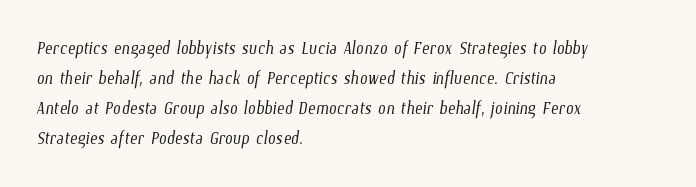
Q: Is the text bold? A: No.
Q: Is the text underlined? A: No.
Q: How is the paragraph aligned? A: Left-aligned.
Q: Is the spacing between letters normal or unusually wide? A: Normal.
Q: Is the spacing between lines tight, normal or loose? A: Normal.
